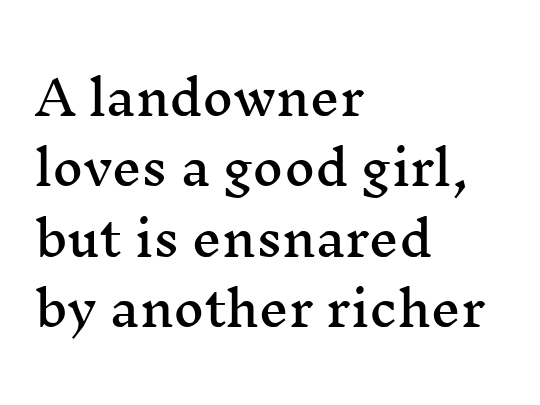
The passage shown stacks its lines at a standard gap. Where is the straight margin? On the left. Rule under the text: the space is simply empty. Notice how the stems are strictly vertical — no italics here.
